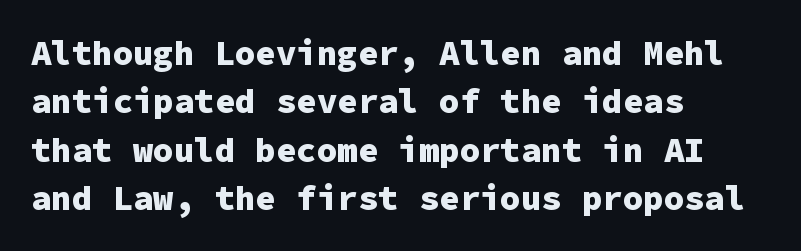
{"serif": "no", "italic": "no", "bold": "yes", "weight": "heavy", "width": "normal", "stroke_contrast": "low", "x_height": "medium", "monospaced": "yes", "underline": "no", "align": "left", "line_spacing": "normal", "line_spacing_ratio": 1.42, "letter_spacing": "normal", "letter_spacing_em": 0.0, "glyph_px": 34}
